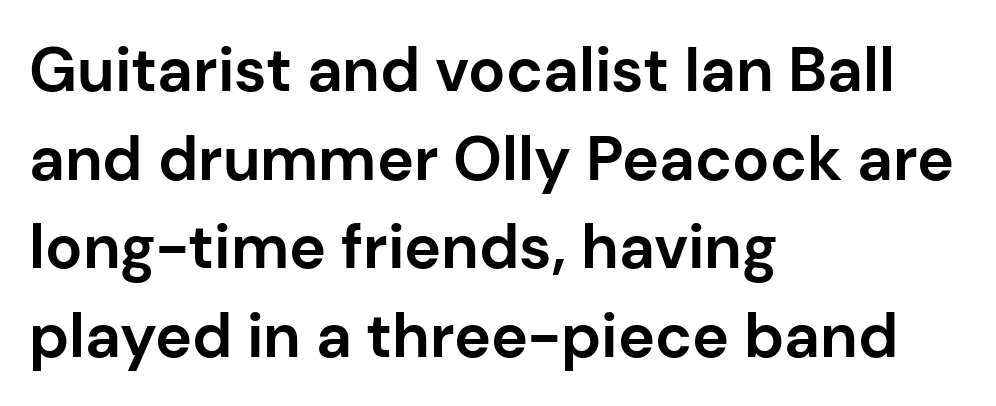
Q: Is the text bold? A: Yes.
Q: Is the text italic (slanted)? A: No, it is upright.
Q: Is the typeface a serif or a sans-serif typeface? A: Sans-serif.
Q: Is the text underlined? A: No.
Q: How is the paragraph aligned? A: Left-aligned.
Q: Is the spacing between letters normal or unusually wide? A: Normal.
Q: Is the spacing between lines tight, normal or loose? A: Normal.
Q: Width (condensed, normal, or wide)? A: Normal.
Q: Stroke contrast? A: Low.
Q: x-height? A: Medium.
Q: Monospaced? A: No.
